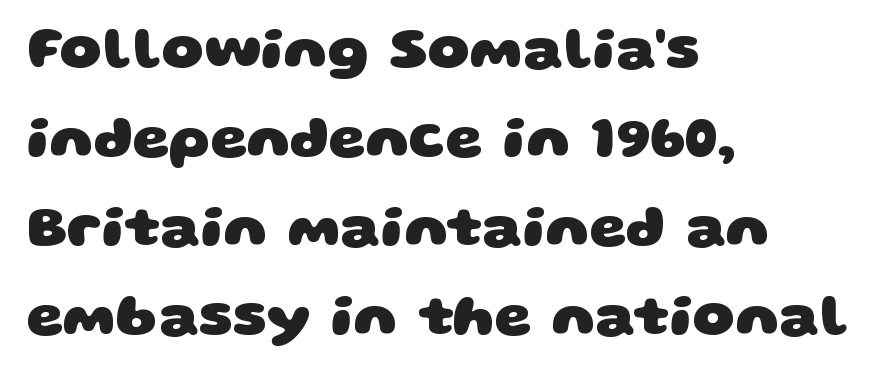
Beneath every word, the page is bare. Nobody touched the tracking dial on this one. This rendering uses left alignment, leaving the right contour irregular. Note the varied advance widths — an 'i' is clearly narrower than an 'm'. Compared with an ordinary text face, these strokes are far heavier — a full bold.
